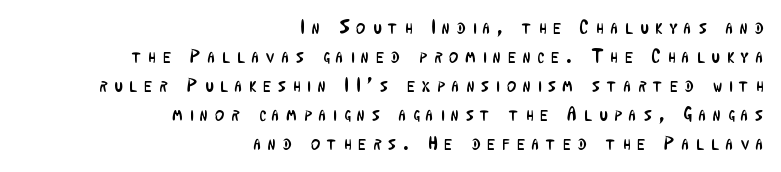
This reads as an unemphasized weight, regular at the heaviest. What's the leading like? Ordinary, nothing unusual. What stands out about the letter spacing? Its width — letters are far apart. Horizontal alignment here is rightward, an uncommon choice for prose.
